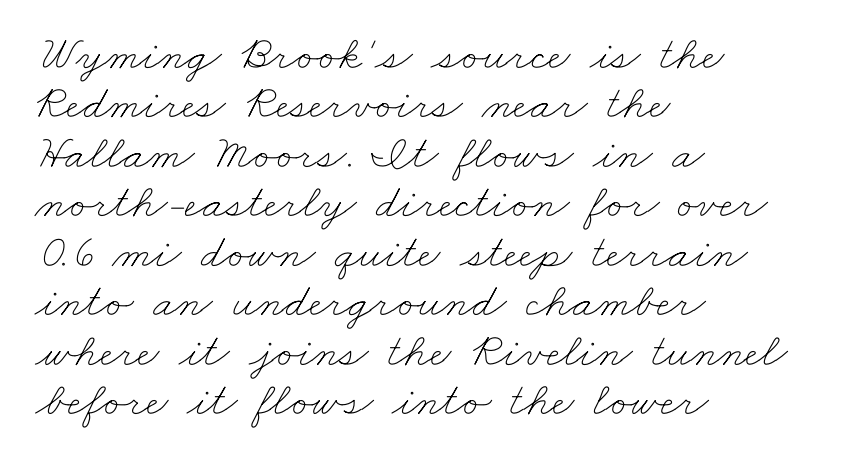
{"bold": "no", "weight": "thin", "width": "wide", "stroke_contrast": "low", "x_height": "small", "monospaced": "no", "underline": "no", "align": "left", "line_spacing": "tight", "line_spacing_ratio": 1.03, "letter_spacing": "normal", "letter_spacing_em": 0.0, "glyph_px": 48}
